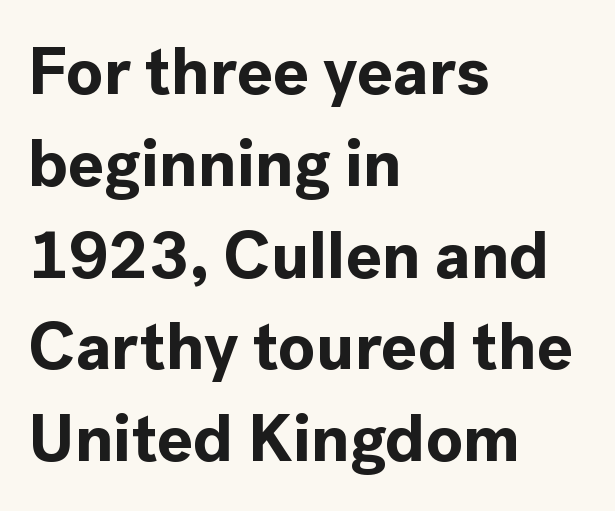
The image shows 67 px bold sans-serif type, upright; set left-aligned, normal line spacing (1.37x), normal letter spacing, not underlined; a medium x-height.
